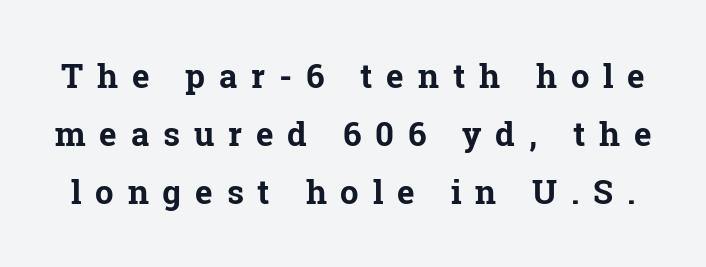
Q: Is the text bold? A: Yes.
Q: Is the text italic (slanted)? A: No, it is upright.
Q: Is the typeface a serif or a sans-serif typeface? A: Serif.
Q: Is the text underlined? A: No.
Q: Is the spacing between letters normal or unusually wide? A: Unusually wide.
Q: Width (condensed, normal, or wide)? A: Normal.
Q: Stroke contrast? A: Low.
Q: x-height? A: Medium.
Q: Monospaced? A: No.
